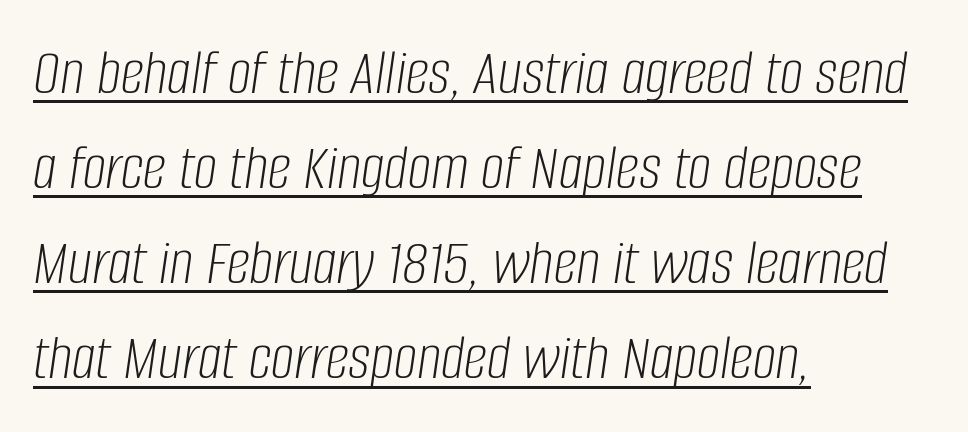
Q: Is the text bold? A: No.
Q: Is the text italic (slanted)? A: Yes, it leans right by about 8 degrees.
Q: Is the text underlined? A: Yes.
Q: How is the paragraph aligned? A: Left-aligned.
Q: Is the spacing between letters normal or unusually wide? A: Normal.
Q: Is the spacing between lines tight, normal or loose? A: Normal.
Q: Width (condensed, normal, or wide)? A: Condensed.
Q: Stroke contrast? A: Low.
Q: x-height? A: Large.
Q: Monospaced? A: No.
